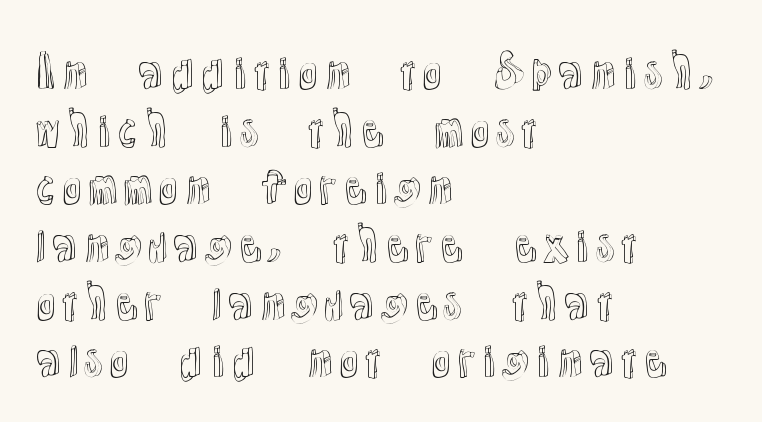
{"italic": "no", "width": "normal", "x_height": "medium", "monospaced": "no", "underline": "no", "align": "left", "line_spacing": "normal", "line_spacing_ratio": 1.31, "letter_spacing": "normal", "letter_spacing_em": 0.0, "glyph_px": 44}
